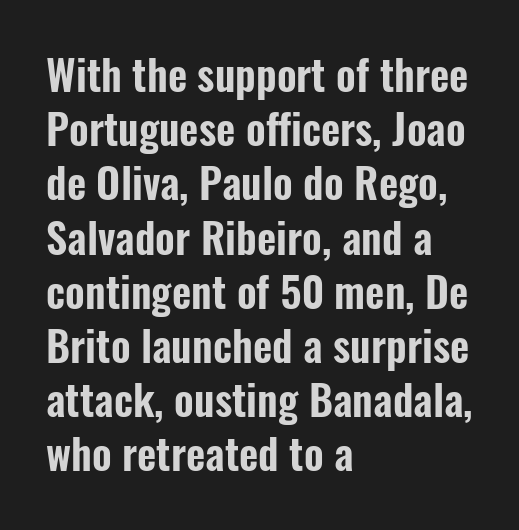
{"serif": "no", "italic": "no", "width": "condensed", "stroke_contrast": "low", "x_height": "medium", "monospaced": "no", "underline": "no", "align": "left", "line_spacing": "normal", "line_spacing_ratio": 1.29, "letter_spacing": "normal", "letter_spacing_em": 0.0, "glyph_px": 42}
